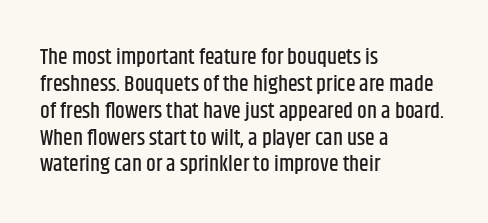
{"italic": "no", "underline": "no", "align": "left", "line_spacing_ratio": 1.22, "letter_spacing": "normal", "letter_spacing_em": 0.0, "glyph_px": 22}
